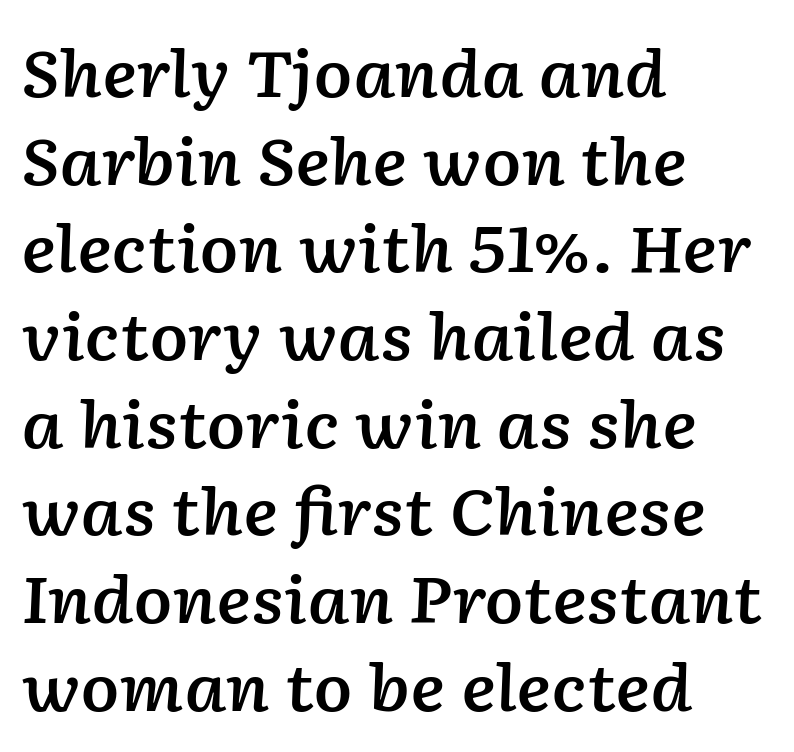
Q: Is the text bold? A: Semi-bold.
Q: Is the text italic (slanted)? A: Yes, it leans right by about 2 degrees.
Q: Is the text underlined? A: No.
Q: How is the paragraph aligned? A: Left-aligned.
Q: Is the spacing between letters normal or unusually wide? A: Normal.
Q: Is the spacing between lines tight, normal or loose? A: Normal.
Q: Width (condensed, normal, or wide)? A: Normal.
Q: Stroke contrast? A: Low.
Q: x-height? A: Medium.
Q: Monospaced? A: No.
